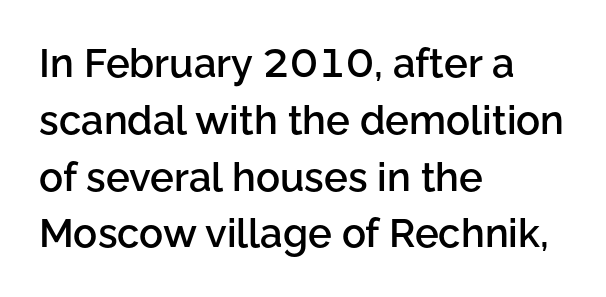
Type style note: lacks serifs. A normal amount of white space separates one row of letters from the next. The rag falls on the right side of this text block. Set as a demibold, roughly 600 on the weight scale. This is the regular roman posture of the typeface. The rendering uses natural spacing where letterforms have individual widths.
